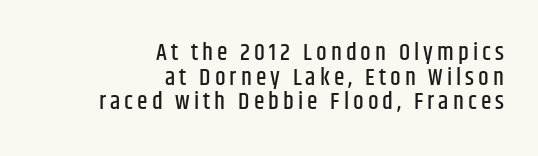
The image shows 24 px text type, upright; set right-aligned, tight line spacing (1.03x), not underlined.
